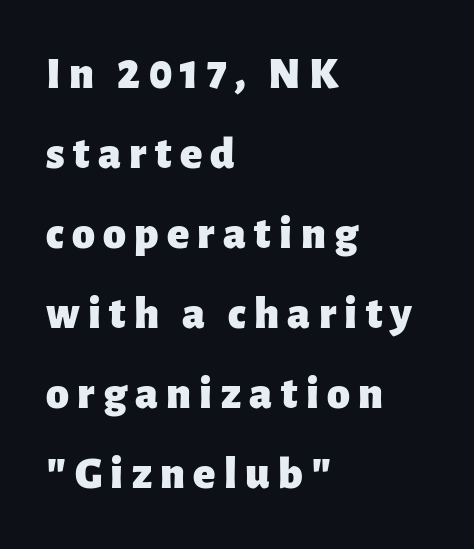
{"serif": "no", "italic": "no", "bold": "yes", "weight": "heavy", "width": "normal", "stroke_contrast": "low", "x_height": "medium", "monospaced": "no", "underline": "no", "align": "left", "line_spacing_ratio": 1.74, "glyph_px": 46}
